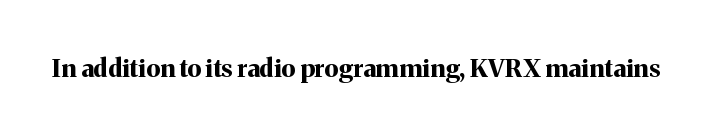
{"italic": "no", "bold": "yes", "underline": "no", "letter_spacing": "normal", "letter_spacing_em": 0.0, "glyph_px": 25}
